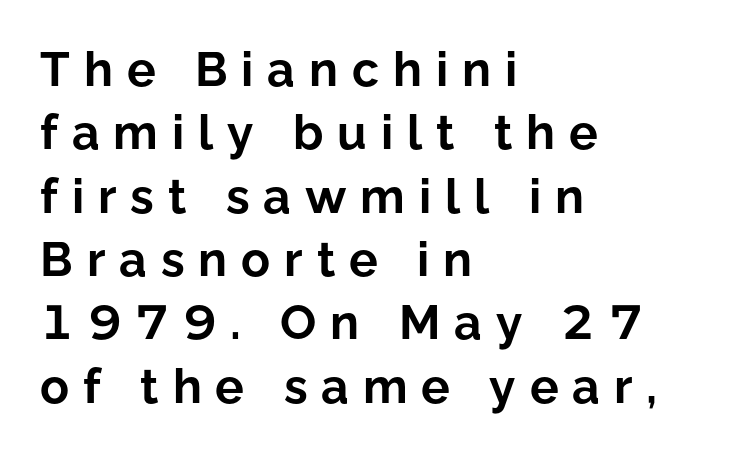
Is the letter spacing exaggerated? Yes — the characters are pushed far apart. The space beneath each line is pristine and unruled. This sample has the flowing, uneven cadence of proportional lettering. Is the block centered? No — it sits flush against the left margin.
